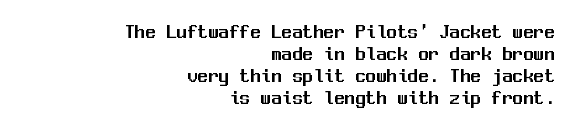
The image shows 21 px text type, upright; set right-aligned, tight line spacing (1.04x), normal letter spacing, not underlined.
